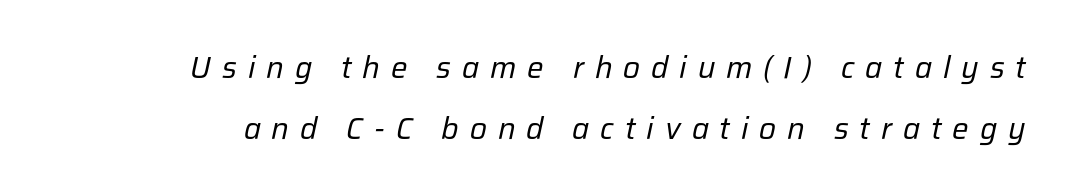
{"italic": "yes", "lean": "right", "slant_degrees": 12, "bold": "no", "weight": "regular", "width": "normal", "stroke_contrast": "low", "x_height": "medium", "monospaced": "no", "underline": "no", "align": "right", "line_spacing": "loose", "line_spacing_ratio": 1.96, "letter_spacing": "wide", "letter_spacing_em": 0.35, "glyph_px": 31}
